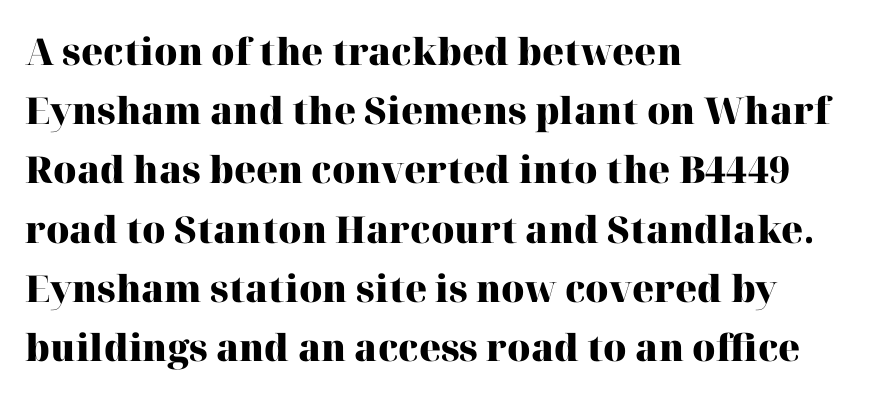
{"serif": "yes", "italic": "no", "bold": "yes", "weight": "heavy", "width": "normal", "stroke_contrast": "high", "x_height": "medium", "monospaced": "no", "underline": "no", "align": "left", "line_spacing": "normal", "line_spacing_ratio": 1.6, "letter_spacing": "normal", "letter_spacing_em": 0.0, "glyph_px": 37}
